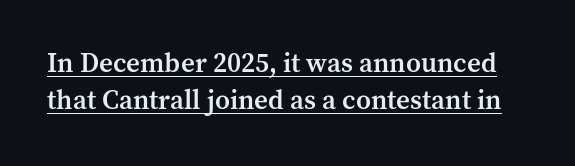
Q: Is the text bold? A: Semi-bold.
Q: Is the text italic (slanted)? A: No, it is upright.
Q: Is the text underlined? A: Yes.
Q: Is the spacing between letters normal or unusually wide? A: Normal.
Q: Is the spacing between lines tight, normal or loose? A: Normal.
